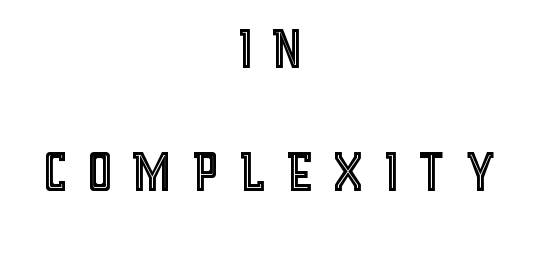
Unlike italic type, these characters show no tilt at all. The typesetter chose a symmetrical, centered arrangement here. You could not count columns in this text — the font is proportionally spaced. Decoration check: the copy has no underline. Look at the tracking — it's clearly loosened, letters drifting apart.
